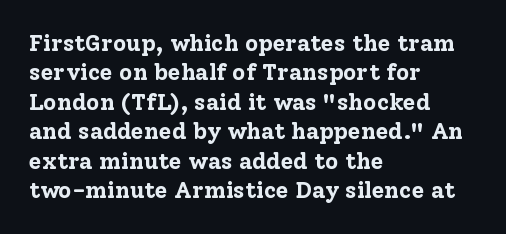
Q: Is the text bold? A: Yes.
Q: Is the text italic (slanted)? A: No, it is upright.
Q: Is the text underlined? A: No.
Q: How is the paragraph aligned? A: Left-aligned.
Q: Is the spacing between letters normal or unusually wide? A: Normal.
Q: Is the spacing between lines tight, normal or loose? A: Normal.
